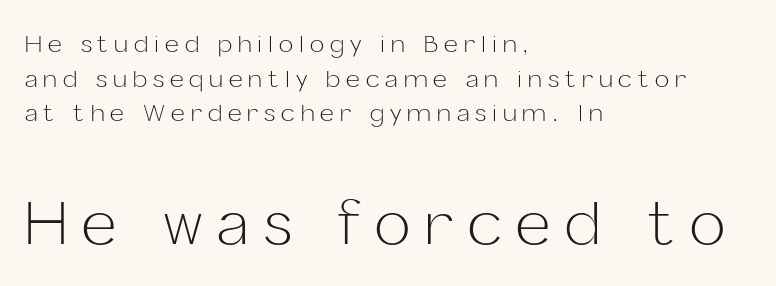
The image shows 60 px light sans-serif type, upright; set left-aligned, normal line spacing (1.44x), unusually wide letter spacing (+0.25 em), not underlined; the second (bottom) block is 2.5x larger; low stroke contrast and a medium x-height.
